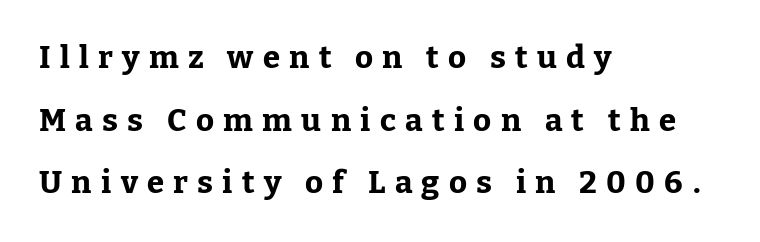
{"serif": "yes", "italic": "no", "bold": "yes", "weight": "bold", "width": "normal", "stroke_contrast": "low", "x_height": "medium", "monospaced": "no", "underline": "no", "align": "left", "line_spacing": "loose", "line_spacing_ratio": 2.02, "letter_spacing": "wide", "letter_spacing_em": 0.3, "glyph_px": 31}
